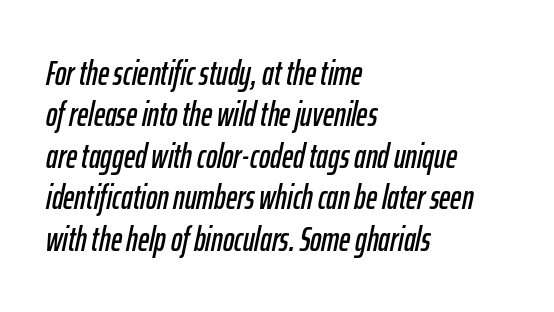
Does the copy run flush right? No — it runs flush left. Between one letter and the next there's only the usual sliver of space. Looks like regular typesetting: each glyph gets only the width it needs. The text carries the slant typical of an italic or oblique font.
